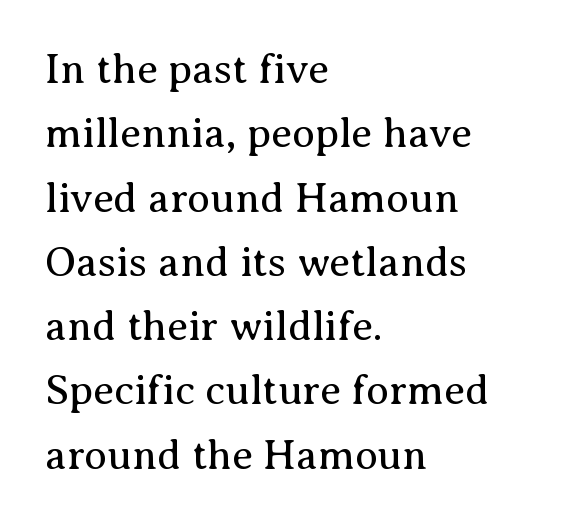
This sample uses an upright cut, with every glyph sitting square on the baseline. Short and long lines alike share a common starting point at left. Nobody touched the tracking dial on this one. Think of a printed novel: that variable character pitch is what you see here. Regarding serifs, this sample has them. The area under the type is left untouched.
